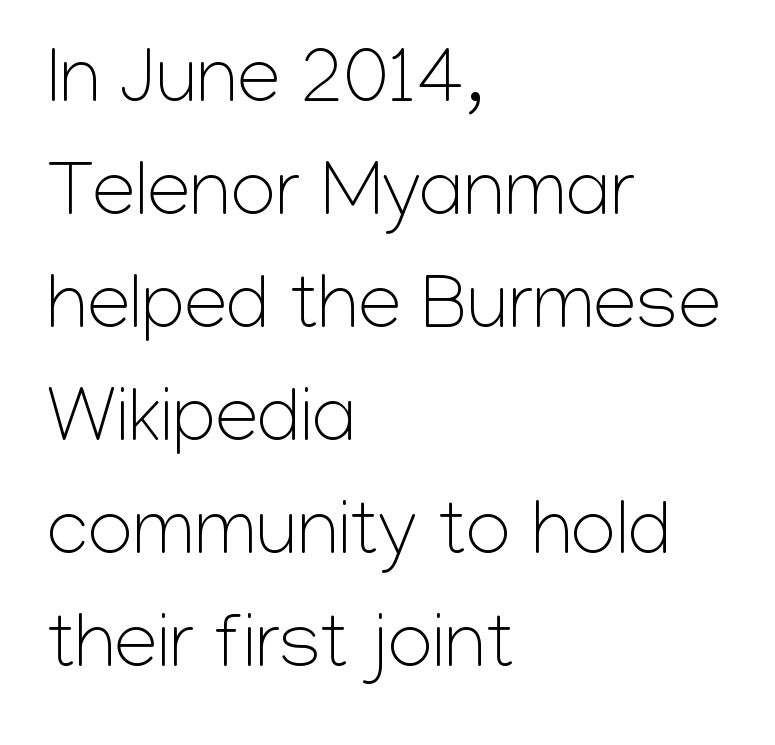
One glance says typical: line gaps are just what's usual. This rendering employs a face without finishing strokes, i.e., a sans-serif. Ascenders rise straight up at ninety degrees. Standard letterfit; no display-style spreading of the glyphs. Line starts are locked; line ends wander.
